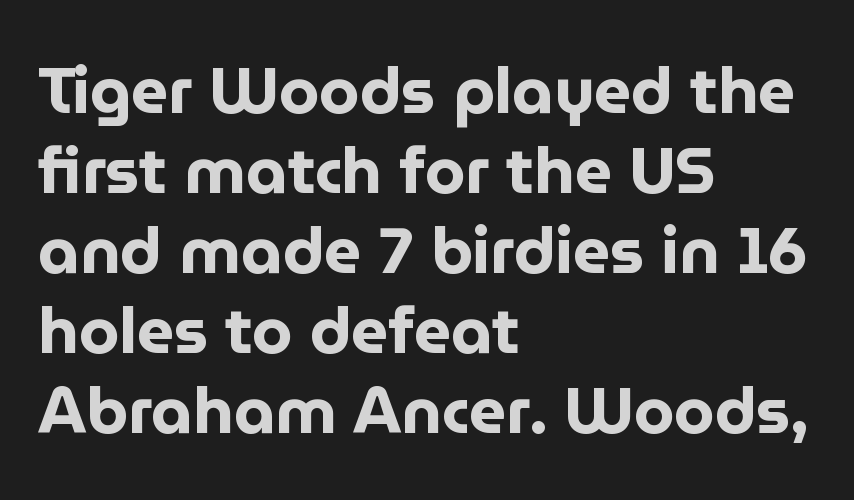
The image shows 65 px bold sans-serif type, upright; set left-aligned, line spacing 1.23x, normal letter spacing, not underlined; low stroke contrast and a medium x-height.
